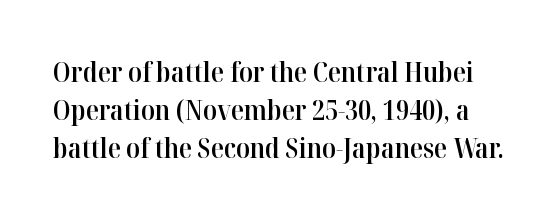
{"italic": "no", "bold": "semi", "underline": "no", "line_spacing": "normal", "line_spacing_ratio": 1.4, "letter_spacing": "normal", "letter_spacing_em": 0.0, "glyph_px": 27}
